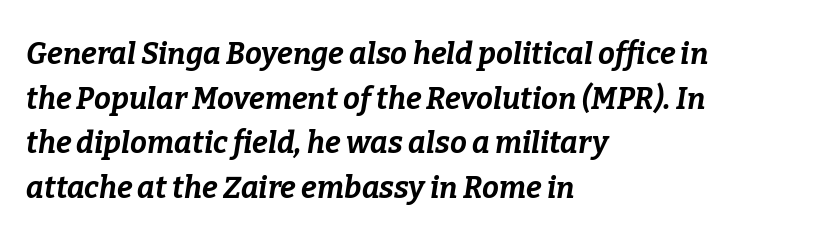
Quick note: italic. This sample keeps an unexceptional amount of space between lines. Compared with an ordinary text face, these strokes are far heavier — a full bold. Does the copy run flush right? No — it runs flush left.
